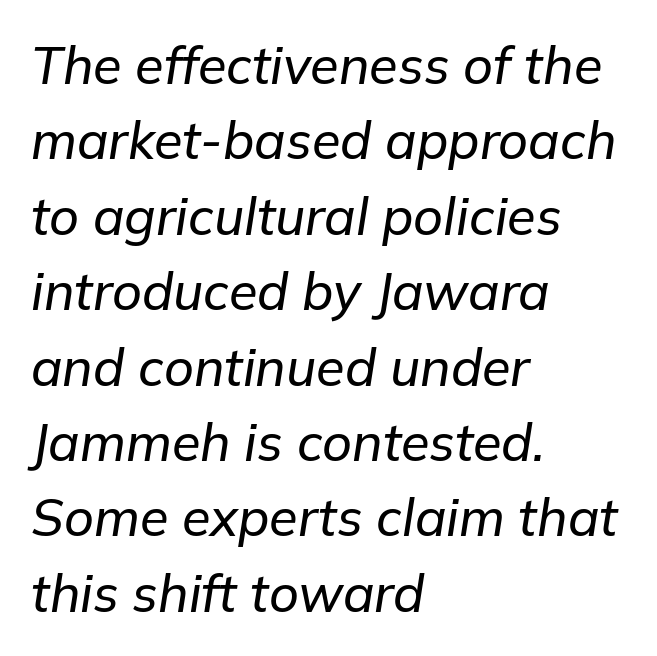
Clear beneath every line of the passage. These lines stack with their left ends in a neat column. Nobody touched the tracking dial on this one. Proportional: the letters do not fall into vertical columns. The leading is moderate, giving the passage an even texture.
